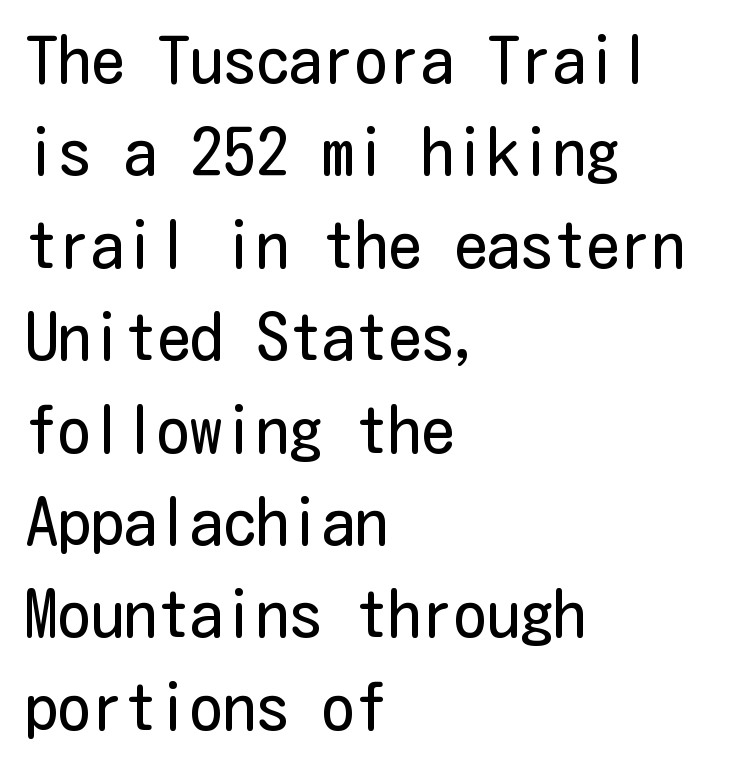
{"serif": "no", "italic": "no", "bold": "no", "weight": "regular", "width": "condensed", "stroke_contrast": "low", "x_height": "medium", "underline": "no", "align": "left", "line_spacing": "normal", "line_spacing_ratio": 1.4, "letter_spacing": "normal", "letter_spacing_em": 0.0, "glyph_px": 66}
